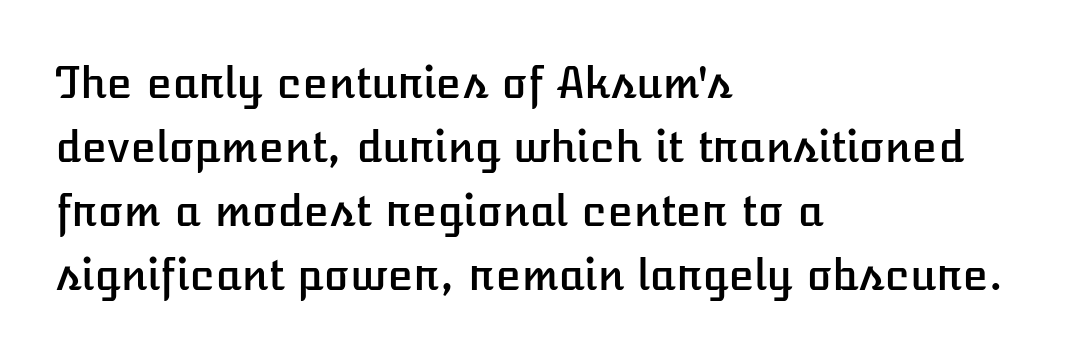
The image shows 42 px text type, upright; set left-aligned, normal line spacing (1.52x), normal letter spacing, not underlined; low stroke contrast and a medium x-height.
